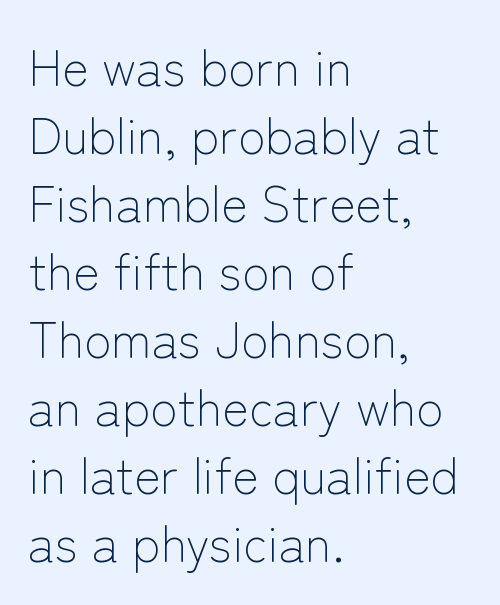
Successive baselines arrive at the customary interval. Proportional: the letters do not fall into vertical columns. The paragraph shown leans on its left margin. Ordinary non-slanted type is in use. Stems and bowls with no extra thickness — not bold. Honestly, there is no underline to notice here at all.
